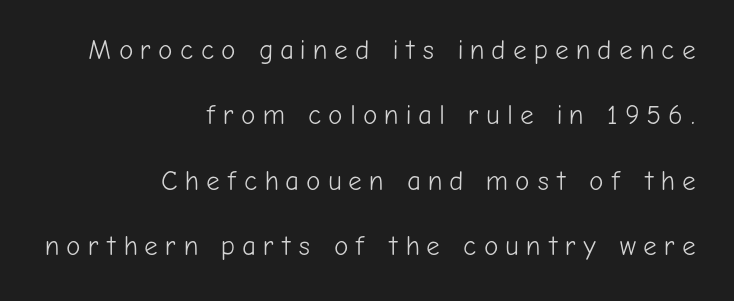
What stands out about the letter spacing? Its width — letters are far apart. Descender tails drop into unmarked territory. Line spacing here is loose. Horizontally, the lines are justified to the trailing edge only. Stroke thickness stays within the range of a standard reading face or lighter.
